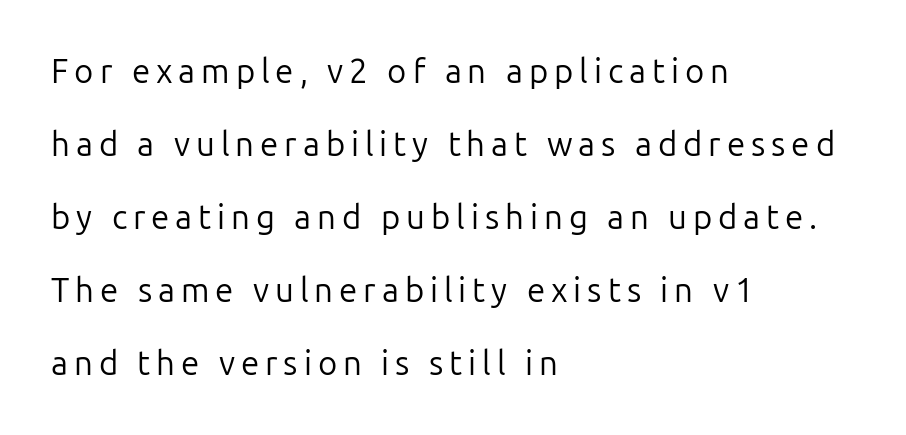
The image shows 33 px regular-weight sans-serif type, upright; set left-aligned, loose line spacing (2.21x), not underlined; low stroke contrast and a medium x-height.
